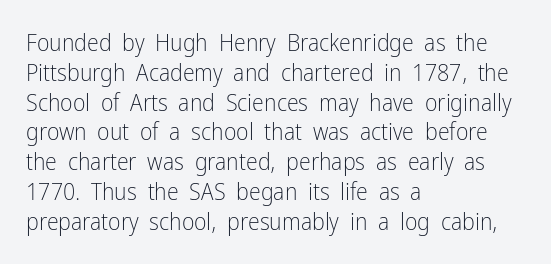
The image shows 24 px text type, upright; set left-aligned, line spacing 1.24x, normal letter spacing, not underlined.
